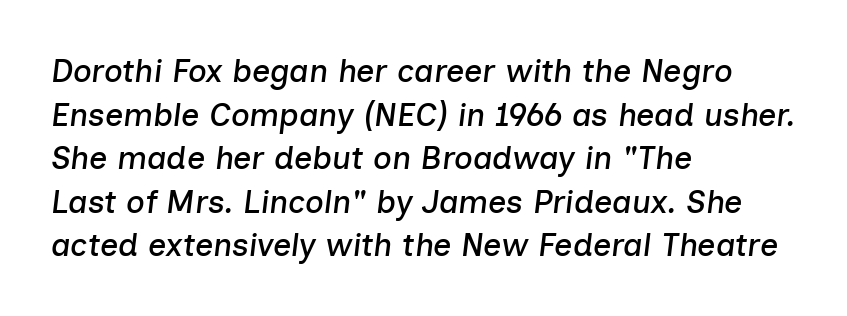
The image shows 32 px text type, italic (leaning right); set left-aligned, normal line spacing (1.36x), normal letter spacing, not underlined; low stroke contrast and a medium x-height.
